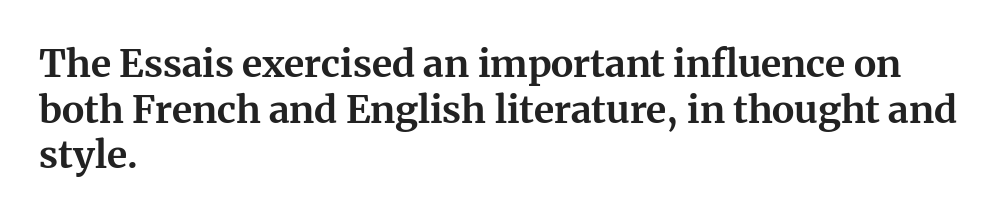
{"serif": "yes", "italic": "no", "bold": "yes", "weight": "bold", "width": "normal", "stroke_contrast": "medium", "x_height": "medium", "monospaced": "no", "underline": "no", "align": "left", "line_spacing_ratio": 1.2, "letter_spacing": "normal", "letter_spacing_em": 0.0, "glyph_px": 38}
